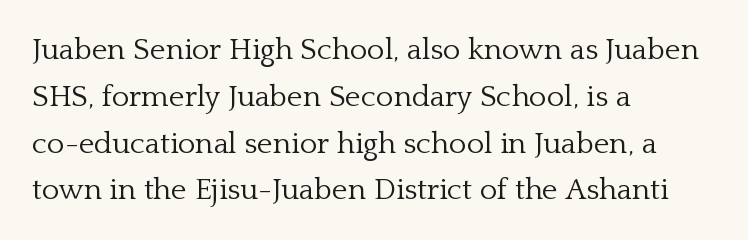
Q: Is the text bold? A: No.
Q: Is the text italic (slanted)? A: No, it is upright.
Q: Is the typeface a serif or a sans-serif typeface? A: Serif.
Q: Is the text underlined? A: No.
Q: How is the paragraph aligned? A: Left-aligned.
Q: Is the spacing between letters normal or unusually wide? A: Normal.
Q: Is the spacing between lines tight, normal or loose? A: Normal.
Q: Width (condensed, normal, or wide)? A: Normal.
Q: Stroke contrast? A: Low.
Q: x-height? A: Medium.
Q: Monospaced? A: No.
